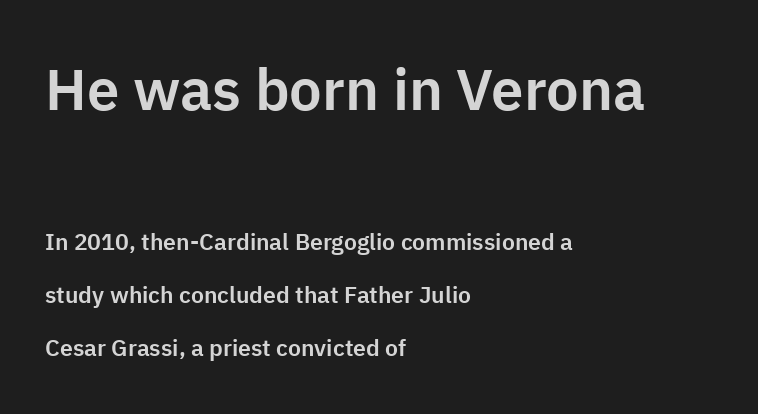
Q: Is the text italic (slanted)? A: No, it is upright.
Q: Is the typeface a serif or a sans-serif typeface? A: Sans-serif.
Q: Is the text underlined? A: No.
Q: How is the paragraph aligned? A: Left-aligned.
Q: Is the spacing between letters normal or unusually wide? A: Normal.
Q: Is the spacing between lines tight, normal or loose? A: Loose.
Q: Which block of text is set in a larger size, the first (top) or the second (bottom)? A: The first (top) one.
Q: Width (condensed, normal, or wide)? A: Normal.
Q: Stroke contrast? A: Low.
Q: x-height? A: Medium.
Q: Monospaced? A: No.
